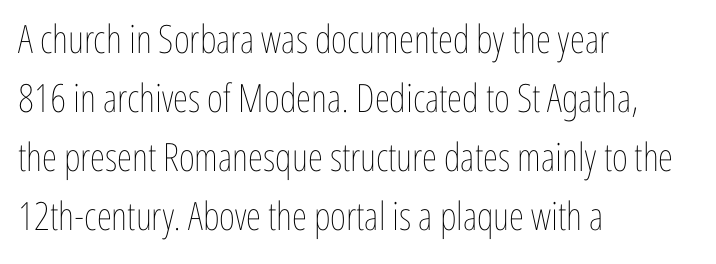
The image shows 39 px thin, condensed type, upright; set left-aligned, normal line spacing (1.51x), normal letter spacing, not underlined; low stroke contrast and a medium x-height.
